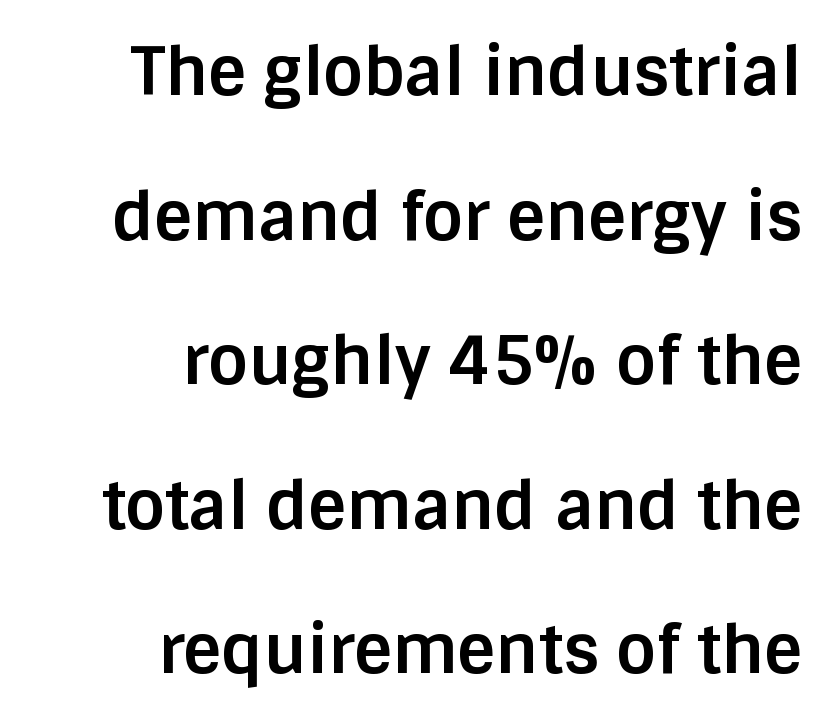
Q: Is the text bold? A: Yes.
Q: Is the text italic (slanted)? A: No, it is upright.
Q: Is the typeface a serif or a sans-serif typeface? A: Sans-serif.
Q: Is the text underlined? A: No.
Q: How is the paragraph aligned? A: Right-aligned.
Q: Is the spacing between letters normal or unusually wide? A: Normal.
Q: Is the spacing between lines tight, normal or loose? A: Loose.
Q: Width (condensed, normal, or wide)? A: Normal.
Q: Stroke contrast? A: Low.
Q: x-height? A: Large.
Q: Monospaced? A: No.
